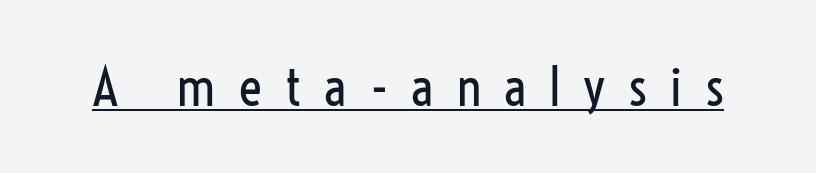
Q: Is the text bold? A: No.
Q: Is the text italic (slanted)? A: No, it is upright.
Q: Is the typeface a serif or a sans-serif typeface? A: Sans-serif.
Q: Is the text underlined? A: Yes.
Q: Is the spacing between letters normal or unusually wide? A: Unusually wide.
Q: Width (condensed, normal, or wide)? A: Condensed.
Q: Stroke contrast? A: Low.
Q: x-height? A: Medium.
Q: Monospaced? A: No.
